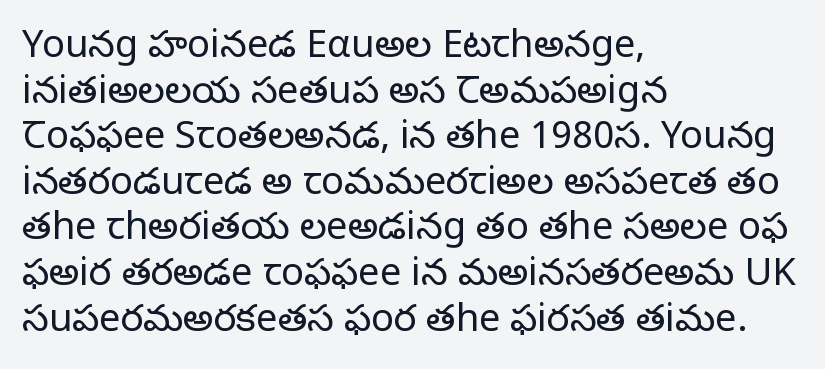
Q: Is the text bold? A: No.
Q: Is the text italic (slanted)? A: No, it is upright.
Q: Is the typeface a serif or a sans-serif typeface? A: Serif.
Q: Is the text underlined? A: No.
Q: How is the paragraph aligned? A: Left-aligned.
Q: Is the spacing between letters normal or unusually wide? A: Normal.
Q: Width (condensed, normal, or wide)? A: Normal.
Q: Stroke contrast? A: Low.
Q: x-height? A: Large.
Q: Monospaced? A: No.
